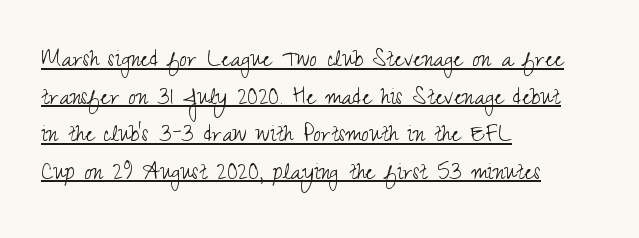
Does extra space separate the letters? No, they use regular spacing. Posture: vertical. The paragraph has a hard left edge and a soft right edge. Each line of the rendering has a horizontal stroke beneath the glyphs. Compared with a typical body face, this is equally light or lighter still. The space between consecutive lines is moderate.
